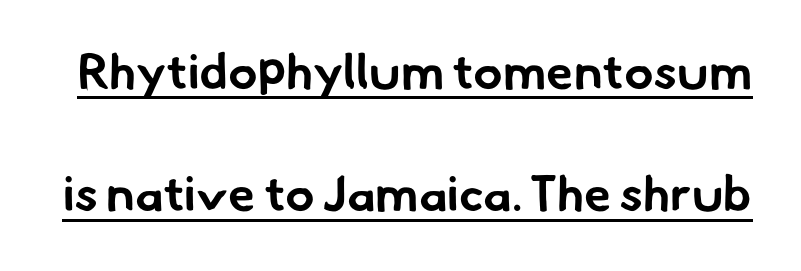
The image shows 49 px bold sans-serif type; set loose line spacing (2.5x), normal letter spacing, underlined; low stroke contrast and a small x-height.
